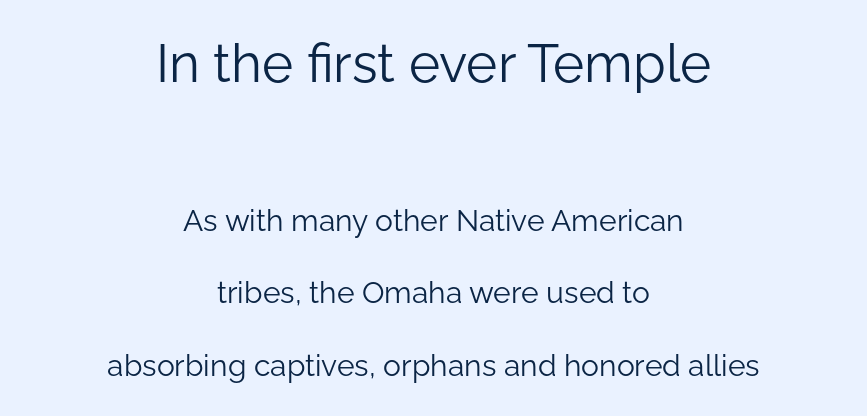
Stroke mass is kept to a normal reading level or below. Varying glyph widths throughout — classic text-font behaviour. Here the first block reads like a headline and the second like body copy. The typography opts for an upright posture over an oblique one. The designer went with a sans here, leaving each stem footless.
